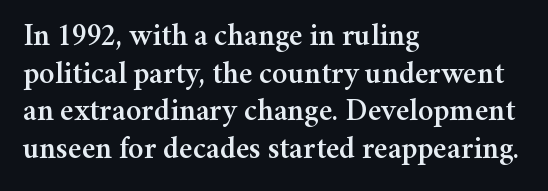
The image shows 31 px serif type, upright; set left-aligned, line spacing 1.21x, normal letter spacing, not underlined; medium stroke contrast and a medium x-height.
